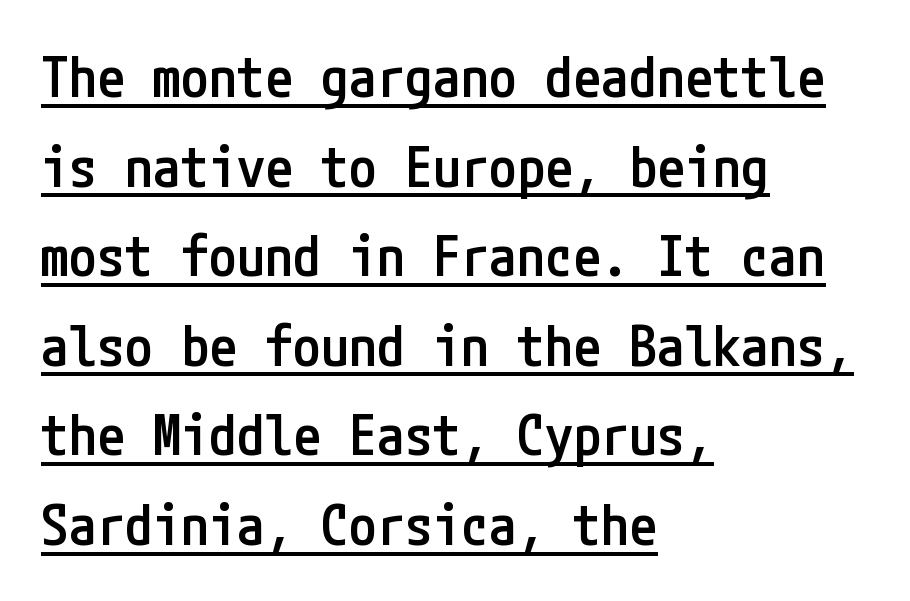
Q: Is the text bold? A: Semi-bold.
Q: Is the text italic (slanted)? A: No, it is upright.
Q: Is the typeface a serif or a sans-serif typeface? A: Sans-serif.
Q: Is the text underlined? A: Yes.
Q: How is the paragraph aligned? A: Left-aligned.
Q: Is the spacing between letters normal or unusually wide? A: Normal.
Q: Is the spacing between lines tight, normal or loose? A: Normal.
Q: Width (condensed, normal, or wide)? A: Condensed.
Q: Stroke contrast? A: Low.
Q: x-height? A: Medium.
